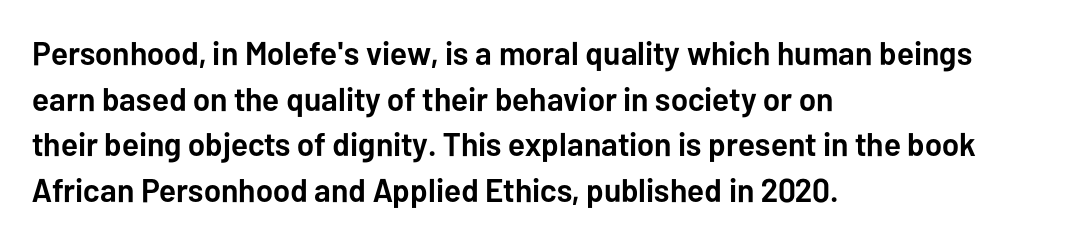
Q: Is the text bold? A: Yes.
Q: Is the text italic (slanted)? A: No, it is upright.
Q: Is the typeface a serif or a sans-serif typeface? A: Sans-serif.
Q: Is the text underlined? A: No.
Q: How is the paragraph aligned? A: Left-aligned.
Q: Is the spacing between letters normal or unusually wide? A: Normal.
Q: Is the spacing between lines tight, normal or loose? A: Normal.
Q: Width (condensed, normal, or wide)? A: Normal.
Q: Stroke contrast? A: Low.
Q: x-height? A: Medium.
Q: Monospaced? A: No.
